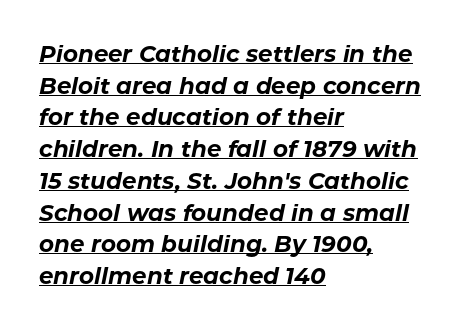
Q: Is the text bold? A: Yes.
Q: Is the text italic (slanted)? A: Yes, it leans right by about 11 degrees.
Q: Is the text underlined? A: Yes.
Q: How is the paragraph aligned? A: Left-aligned.
Q: Is the spacing between letters normal or unusually wide? A: Normal.
Q: Is the spacing between lines tight, normal or loose? A: Normal.
